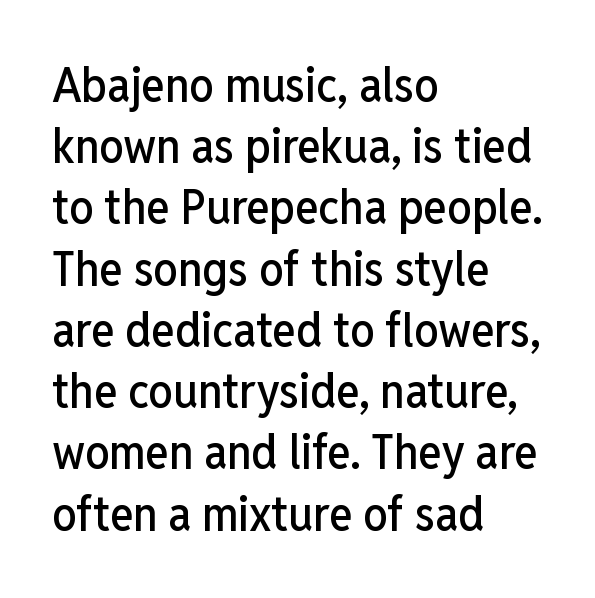
The image shows 49 px condensed sans-serif type, upright; set left-aligned, normal line spacing (1.25x), normal letter spacing, not underlined; low stroke contrast and a medium x-height.
